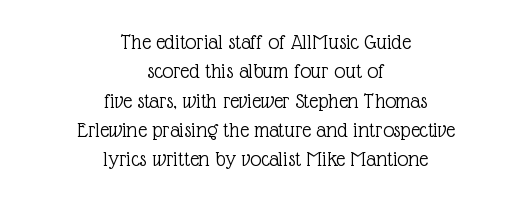
Q: Is the text bold? A: No.
Q: Is the text italic (slanted)? A: No, it is upright.
Q: Is the text underlined? A: No.
Q: How is the paragraph aligned? A: Centered.
Q: Is the spacing between letters normal or unusually wide? A: Normal.
Q: Is the spacing between lines tight, normal or loose? A: Normal.
